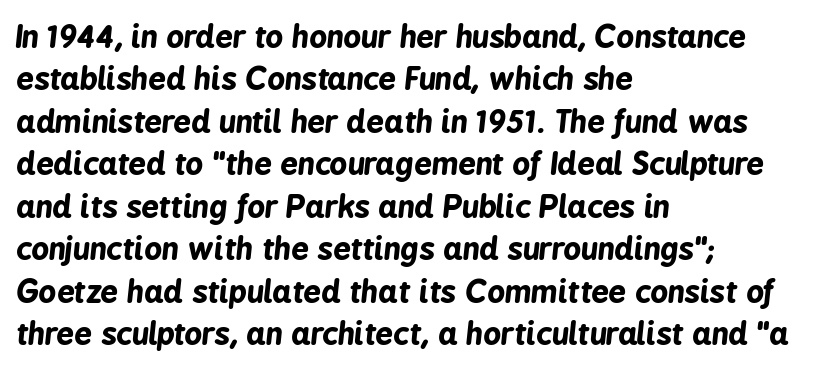
{"italic": "yes", "lean": "right", "slant_degrees": 6, "bold": "yes", "weight": "bold", "width": "condensed", "stroke_contrast": "low", "x_height": "medium", "monospaced": "no", "underline": "no", "align": "left", "line_spacing": "normal", "line_spacing_ratio": 1.37, "letter_spacing": "normal", "letter_spacing_em": 0.0, "glyph_px": 31}
